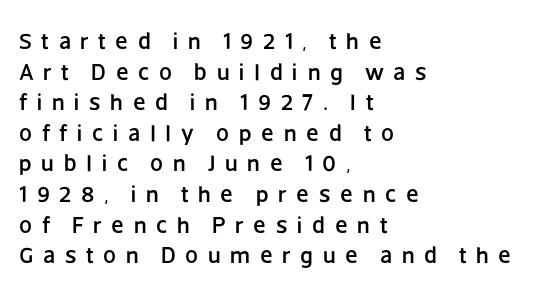
{"italic": "no", "underline": "no", "align": "left", "line_spacing": "normal", "line_spacing_ratio": 1.33, "letter_spacing": "wide", "letter_spacing_em": 0.42, "glyph_px": 23}
